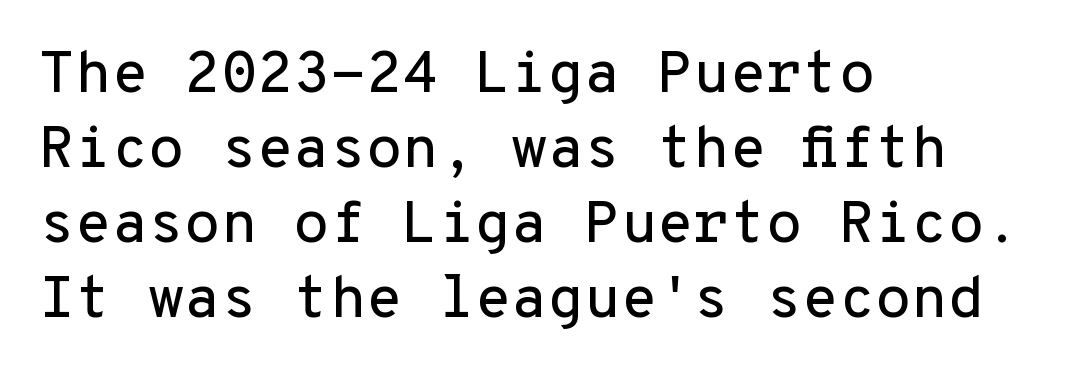
{"serif": "no", "italic": "no", "width": "normal", "stroke_contrast": "low", "x_height": "medium", "monospaced": "yes", "underline": "no", "align": "left", "line_spacing": "normal", "line_spacing_ratio": 1.27, "letter_spacing": "normal", "letter_spacing_em": 0.0, "glyph_px": 59}
